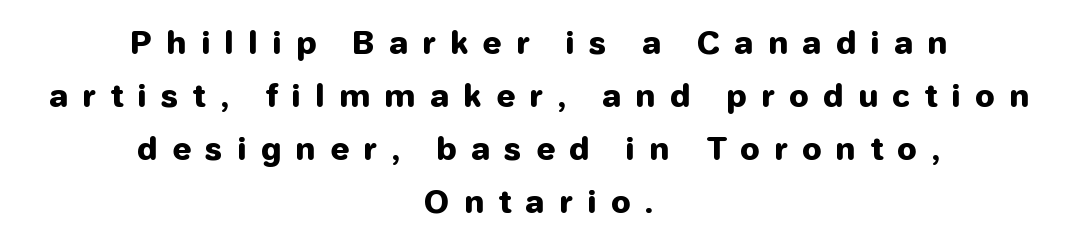
The image shows 31 px heavy sans-serif type, upright; set centered, line spacing 1.71x, unusually wide letter spacing (+0.45 em), not underlined; low stroke contrast and a medium x-height.
